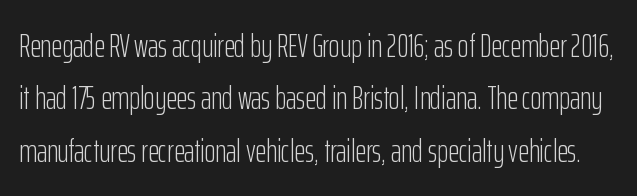
Q: Is the text bold? A: No.
Q: Is the text italic (slanted)? A: No, it is upright.
Q: Is the typeface a serif or a sans-serif typeface? A: Sans-serif.
Q: Is the text underlined? A: No.
Q: Is the spacing between letters normal or unusually wide? A: Normal.
Q: Is the spacing between lines tight, normal or loose? A: Normal.
Q: Width (condensed, normal, or wide)? A: Condensed.
Q: Stroke contrast? A: Low.
Q: x-height? A: Medium.
Q: Monospaced? A: No.
